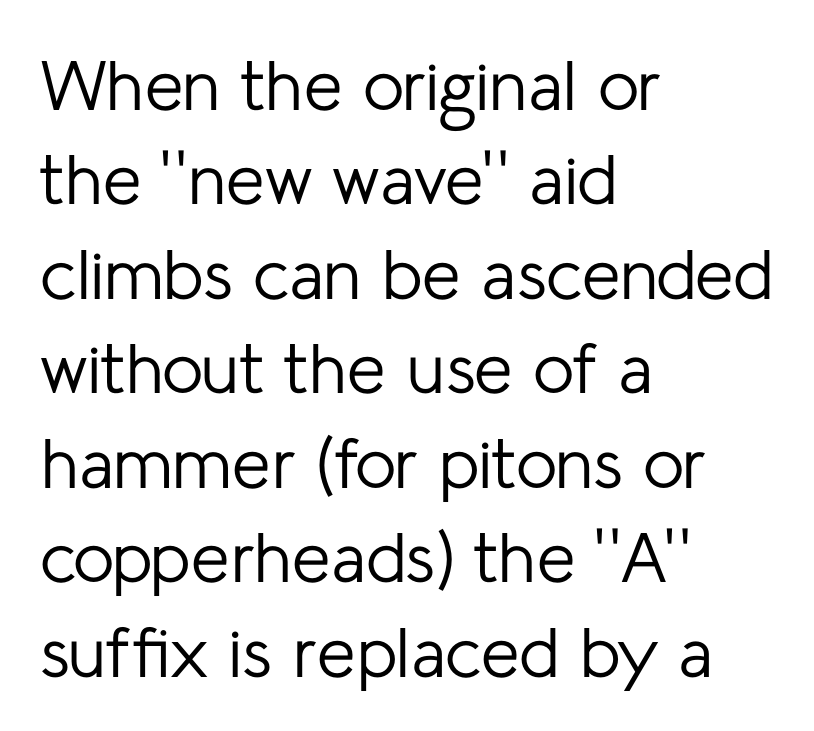
Q: Is the text bold? A: No.
Q: Is the text italic (slanted)? A: No, it is upright.
Q: Is the typeface a serif or a sans-serif typeface? A: Sans-serif.
Q: Is the text underlined? A: No.
Q: How is the paragraph aligned? A: Left-aligned.
Q: Is the spacing between letters normal or unusually wide? A: Normal.
Q: Is the spacing between lines tight, normal or loose? A: Normal.
Q: Width (condensed, normal, or wide)? A: Normal.
Q: Stroke contrast? A: Low.
Q: x-height? A: Medium.
Q: Monospaced? A: No.
